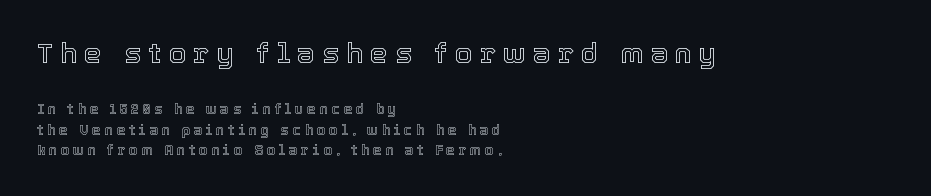
The image shows 28 px text type, upright; set left-aligned, normal line spacing (1.48x), unusually wide letter spacing (+0.26 em), not underlined; the first (top) block is 2.0x larger; a medium x-height.
